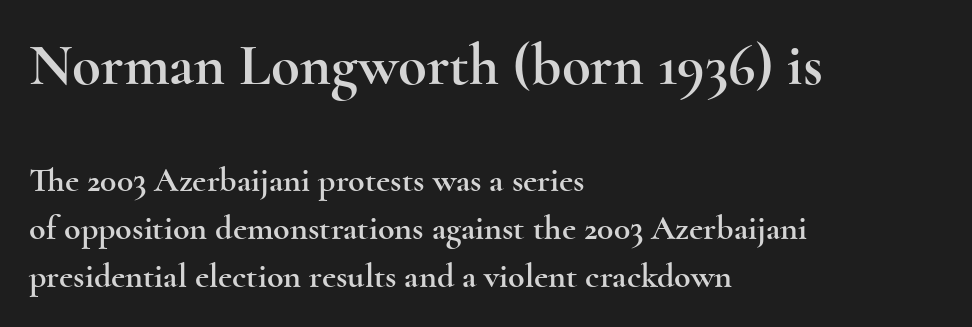
Unlike italic type, these characters show no tilt at all. The foot of each line stays bare and open. What's the leading like? Ordinary, nothing unusual. The letterforms sit shoulder to shoulder at normal distance.
